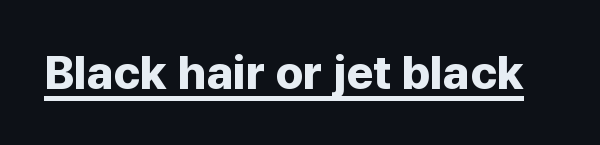
{"serif": "no", "italic": "no", "bold": "yes", "weight": "bold", "width": "normal", "stroke_contrast": "low", "x_height": "medium", "monospaced": "no", "underline": "yes", "letter_spacing": "normal", "letter_spacing_em": 0.0, "glyph_px": 47}
